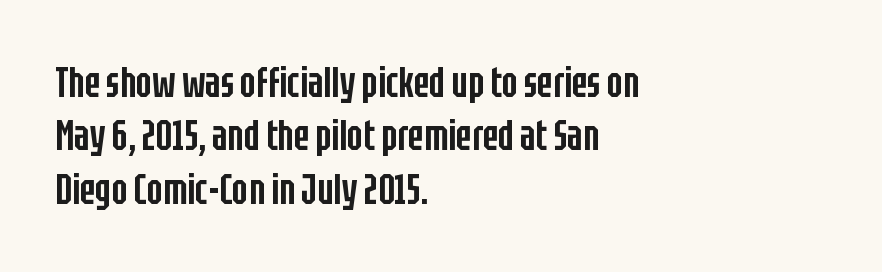
Q: Is the text bold? A: Semi-bold.
Q: Is the text italic (slanted)? A: No, it is upright.
Q: Is the typeface a serif or a sans-serif typeface? A: Sans-serif.
Q: Is the text underlined? A: No.
Q: How is the paragraph aligned? A: Left-aligned.
Q: Is the spacing between letters normal or unusually wide? A: Normal.
Q: Is the spacing between lines tight, normal or loose? A: Normal.
Q: Width (condensed, normal, or wide)? A: Condensed.
Q: Stroke contrast? A: Low.
Q: x-height? A: Large.
Q: Monospaced? A: No.
